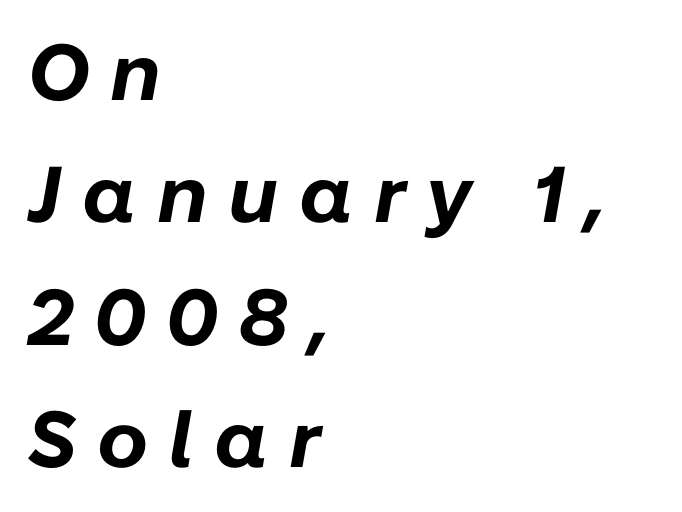
The image shows 79 px bold type, italic (leaning right); set left-aligned, normal line spacing (1.55x), unusually wide letter spacing (+0.26 em), not underlined; low stroke contrast and a medium x-height.
